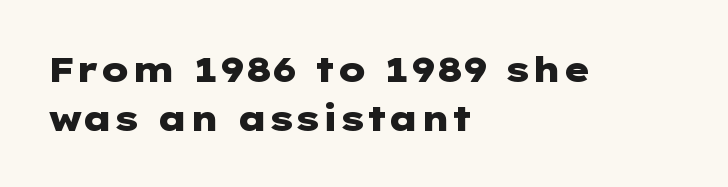
Q: Is the text bold? A: Yes.
Q: Is the text italic (slanted)? A: No, it is upright.
Q: Is the typeface a serif or a sans-serif typeface? A: Sans-serif.
Q: Is the text underlined? A: No.
Q: How is the paragraph aligned? A: Left-aligned.
Q: Is the spacing between letters normal or unusually wide? A: Normal.
Q: Is the spacing between lines tight, normal or loose? A: Normal.
Q: Width (condensed, normal, or wide)? A: Wide.
Q: Stroke contrast? A: Low.
Q: x-height? A: Medium.
